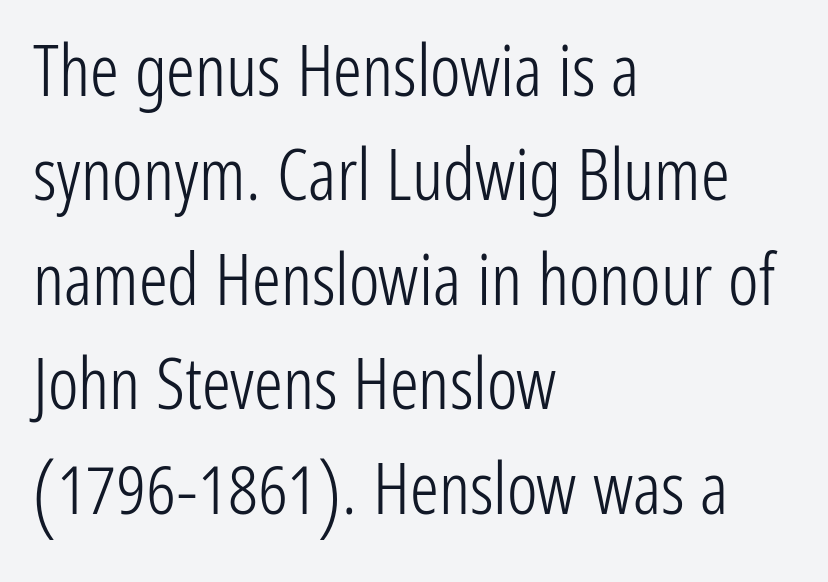
Look at the bottom of the vertical strokes: they stop flat, with no serifs. Weight: regular or lighter. You could not count columns in this text — the font is proportionally spaced. Every stem runs plumb, perpendicular to the baseline.
